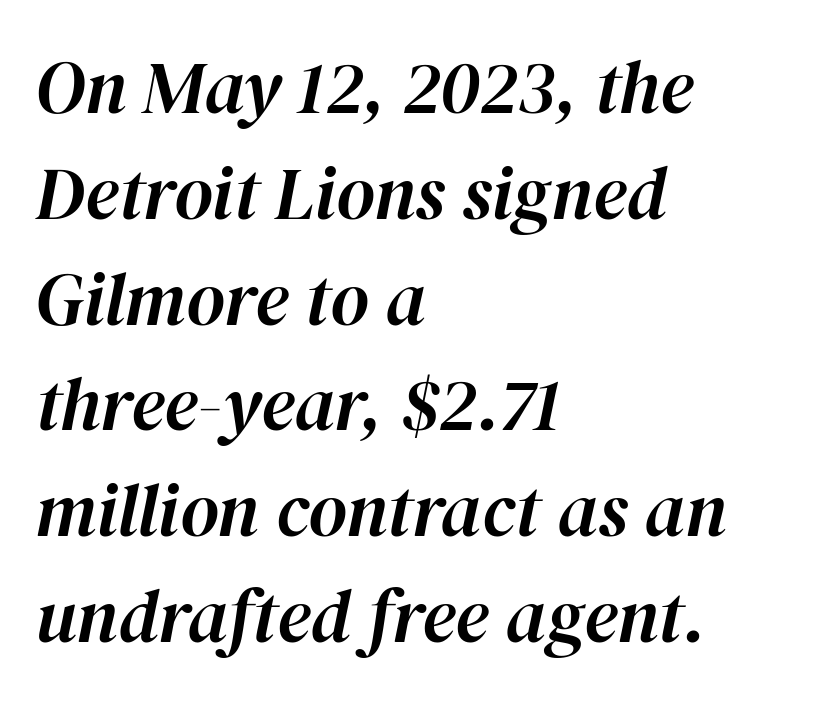
Does the leading feel generous? No, just average. This sample uses plain, unmodified letter spacing. The rag falls on the right side of this text block. Slanted lettering throughout. Varying glyph widths throughout — classic text-font behaviour.
